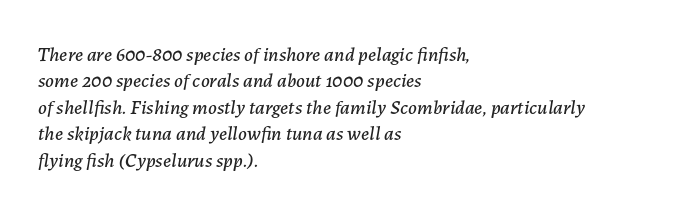
{"italic": "yes", "lean": "right", "slant_degrees": 7, "underline": "no", "align": "left", "line_spacing": "normal", "line_spacing_ratio": 1.32, "letter_spacing": "normal", "letter_spacing_em": 0.0, "glyph_px": 20}
